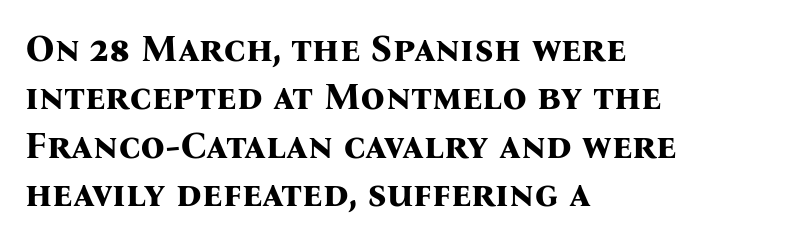
{"serif": "yes", "italic": "no", "bold": "yes", "weight": "bold", "width": "normal", "stroke_contrast": "medium", "x_height": "medium", "monospaced": "no", "underline": "no", "align": "left", "line_spacing": "normal", "line_spacing_ratio": 1.27, "letter_spacing": "normal", "letter_spacing_em": 0.0, "glyph_px": 38}
